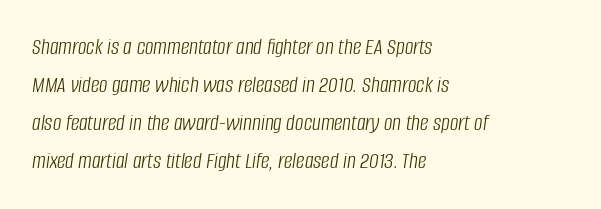
The space beneath each line is pristine and unruled. Unbolded letterforms with no extra heft. No extra tracking has been applied to these lines. Does the leading feel generous? No, just average. Is the type slanted? Yes — the strokes lean at a clear angle.
